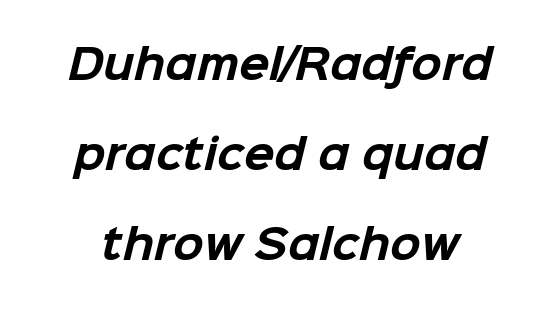
Heavy-handed strokes throughout: this text is bold. The face used here is a sans, in the tradition of grotesques and geometrics. A clean baseline with only descenders dipping below it. Nothing unusual about the tracking: characters are spaced as the font intends. Vertical spacing — loose. These lines are rendered in a variable-pitch font.
